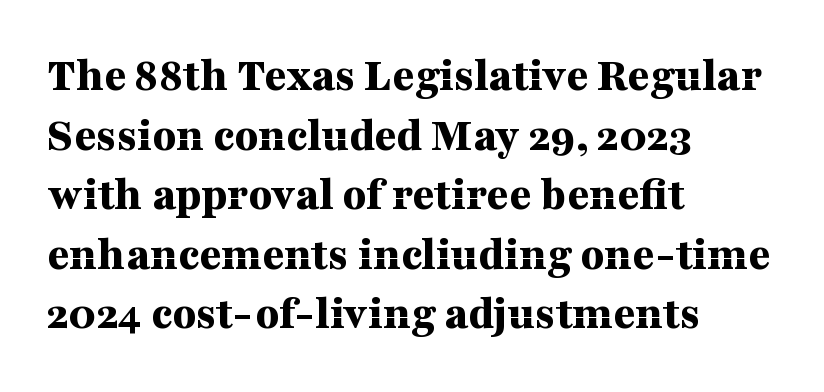
The image shows 48 px bold, wide serif type, upright; set left-aligned, line spacing 1.24x, normal letter spacing, not underlined; medium stroke contrast and a medium x-height.
